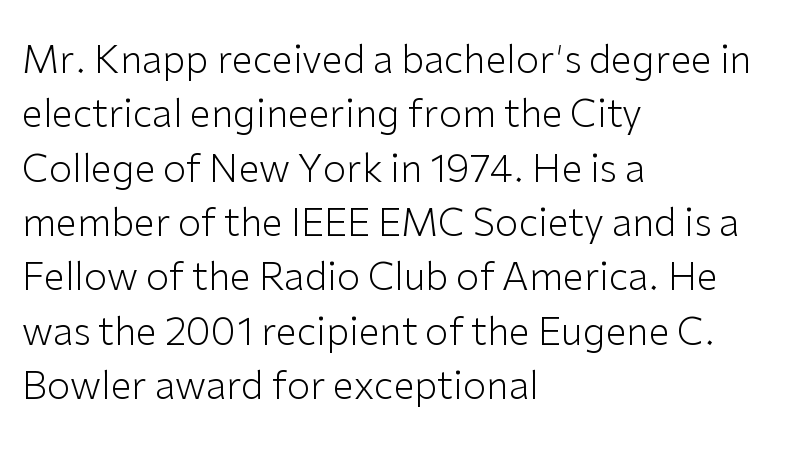
Reading down the block, your eye returns to a fixed left position each line. Horizontal bands of white between lines are of average thickness. Think of a printed novel: that variable character pitch is what you see here. Style check: upright. A sans-serif font was chosen for this passage.
